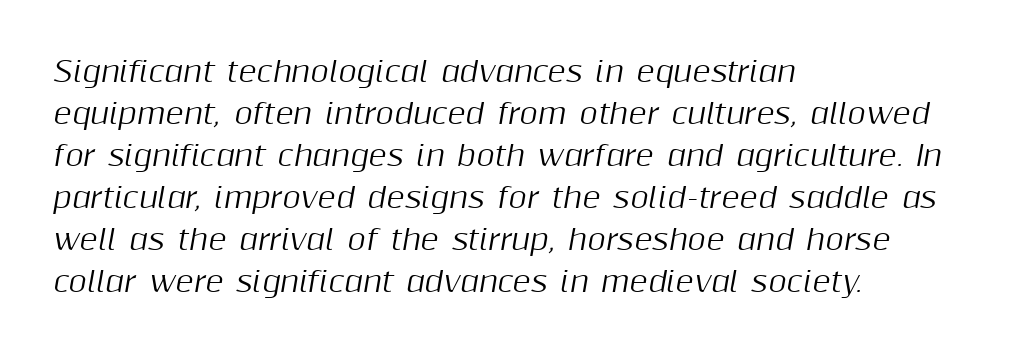
Q: Is the text italic (slanted)? A: Yes, it leans right by about 10 degrees.
Q: Is the text underlined? A: No.
Q: How is the paragraph aligned? A: Left-aligned.
Q: Is the spacing between letters normal or unusually wide? A: Normal.
Q: Is the spacing between lines tight, normal or loose? A: Normal.
Q: Width (condensed, normal, or wide)? A: Normal.
Q: Stroke contrast? A: Medium.
Q: x-height? A: Medium.
Q: Monospaced? A: No.
